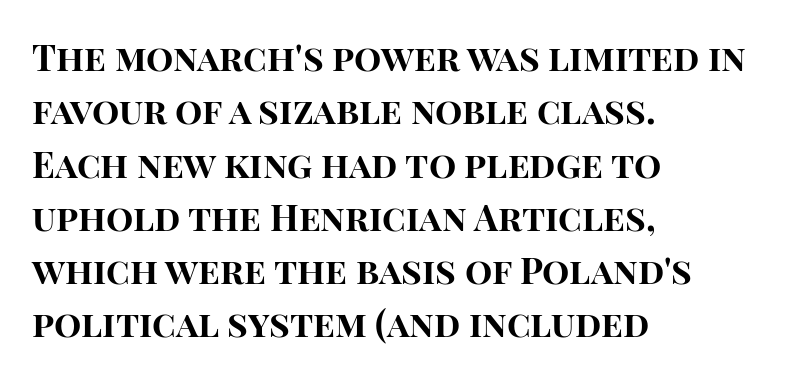
The image shows 36 px bold sans-serif type, upright; set left-aligned, normal line spacing (1.48x), normal letter spacing, not underlined; high stroke contrast and a large x-height.
